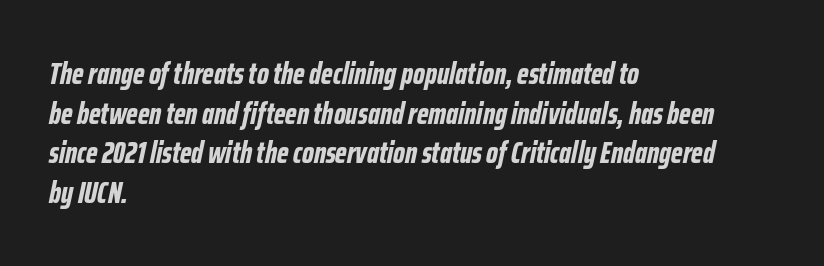
Q: Is the text bold? A: Yes.
Q: Is the text italic (slanted)? A: Yes, it leans right by about 12 degrees.
Q: Is the text underlined? A: No.
Q: How is the paragraph aligned? A: Left-aligned.
Q: Is the spacing between letters normal or unusually wide? A: Normal.
Q: Is the spacing between lines tight, normal or loose? A: Normal.
Q: Width (condensed, normal, or wide)? A: Condensed.
Q: Stroke contrast? A: Low.
Q: x-height? A: Medium.
Q: Monospaced? A: No.
